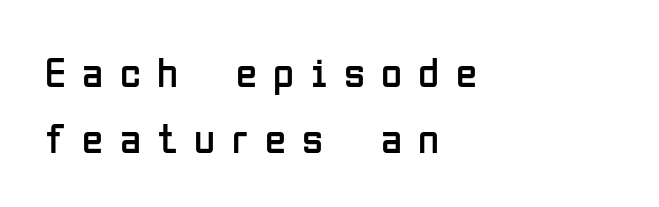
{"serif": "no", "italic": "no", "bold": "no", "weight": "regular", "width": "condensed", "stroke_contrast": "low", "x_height": "medium", "monospaced": "no", "underline": "no", "align": "left", "line_spacing": "normal", "line_spacing_ratio": 1.53, "letter_spacing": "wide", "letter_spacing_em": 0.38, "glyph_px": 43}
